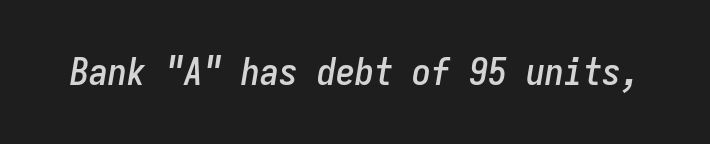
Q: Is the text italic (slanted)? A: Yes, it leans right by about 9 degrees.
Q: Is the text underlined? A: No.
Q: Is the spacing between letters normal or unusually wide? A: Normal.
Q: Width (condensed, normal, or wide)? A: Condensed.
Q: Stroke contrast? A: Low.
Q: x-height? A: Medium.
Q: Monospaced? A: Yes.
